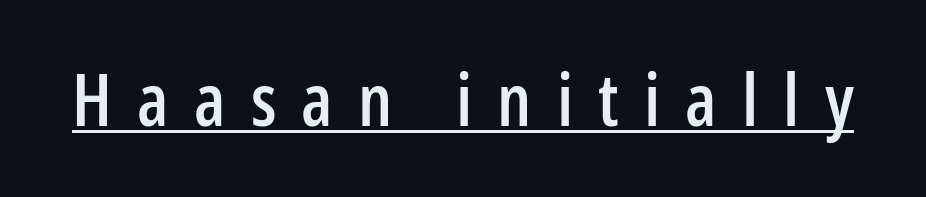
The image shows 72 px condensed sans-serif type, upright; set unusually wide letter spacing (+0.35 em), underlined; low stroke contrast and a medium x-height.
